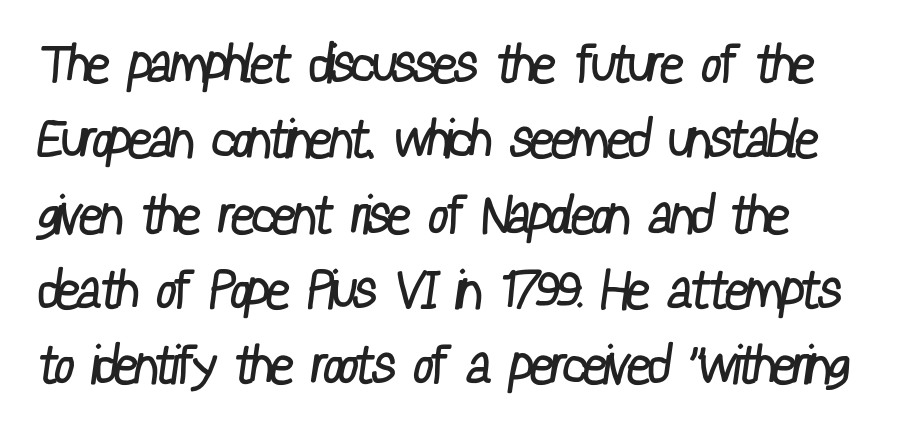
Q: Is the text bold? A: No.
Q: Is the typeface a serif or a sans-serif typeface? A: Sans-serif.
Q: Is the text underlined? A: No.
Q: Is the spacing between letters normal or unusually wide? A: Normal.
Q: Is the spacing between lines tight, normal or loose? A: Normal.
Q: Width (condensed, normal, or wide)? A: Condensed.
Q: Stroke contrast? A: Low.
Q: x-height? A: Medium.
Q: Monospaced? A: No.
